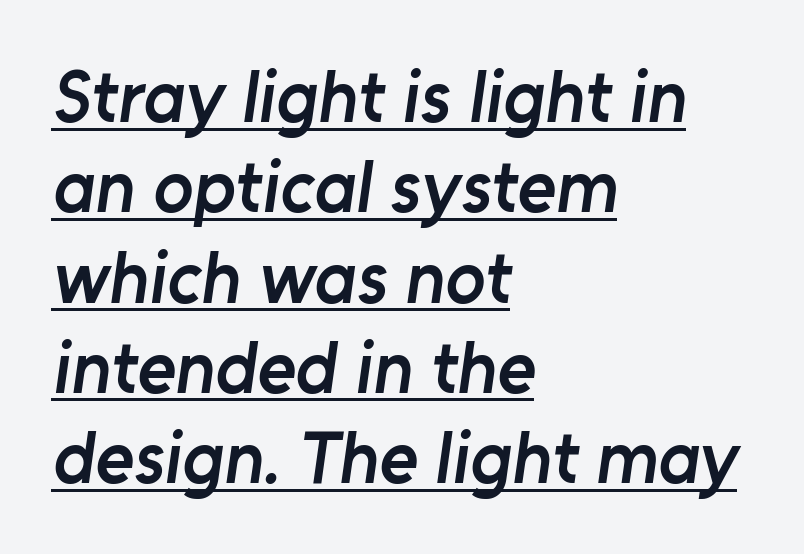
Strokes here are thickened, but only to semibold level. Nope, no serifs anywhere on these letters. The words here are underlined. These lines are set flush left with a ragged right edge.
